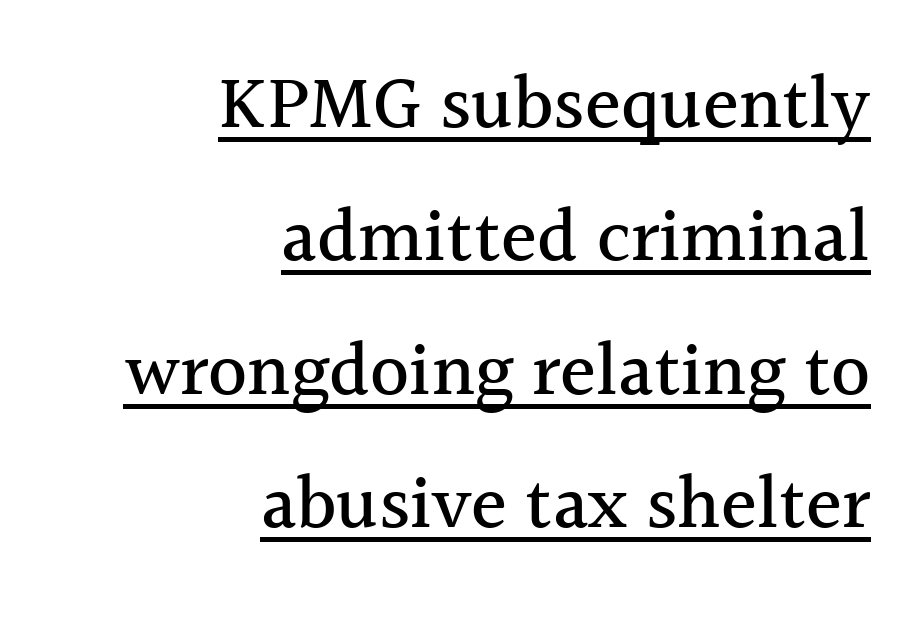
The paragraph has a hard right edge and a soft left edge. Descenders here cross a horizontal rule under the line. Think of a printed novel: that variable character pitch is what you see here. Font category for this specimen: serif.
